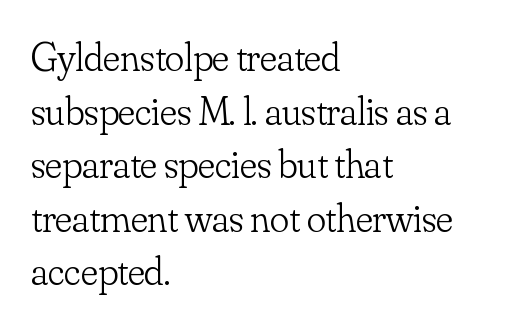
A serif font was chosen for this passage. The ragged edge is on the right, which tells us the setting is flush left. Regarding leading, the lines here are spaced in the standard way. The tracking reads as untouched default to a designer's eye. Characters remain perfectly vertical along every line. No word sits above an underline.
